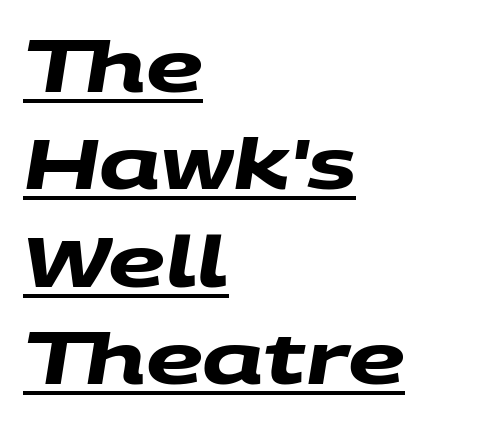
Q: Is the text bold? A: Yes.
Q: Is the typeface a serif or a sans-serif typeface? A: Sans-serif.
Q: Is the text underlined? A: Yes.
Q: How is the paragraph aligned? A: Left-aligned.
Q: Is the spacing between letters normal or unusually wide? A: Normal.
Q: Is the spacing between lines tight, normal or loose? A: Normal.
Q: Width (condensed, normal, or wide)? A: Wide.
Q: Stroke contrast? A: Medium.
Q: x-height? A: Large.
Q: Monospaced? A: No.
